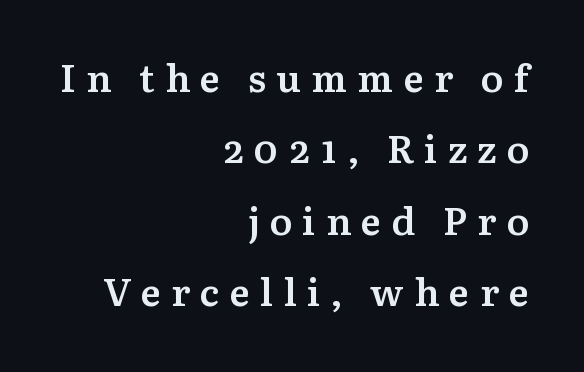
{"serif": "yes", "italic": "no", "bold": "semi", "weight": "semibold", "width": "normal", "stroke_contrast": "medium", "x_height": "medium", "monospaced": "no", "underline": "no", "align": "right", "line_spacing_ratio": 1.88, "letter_spacing": "wide", "letter_spacing_em": 0.27, "glyph_px": 38}
